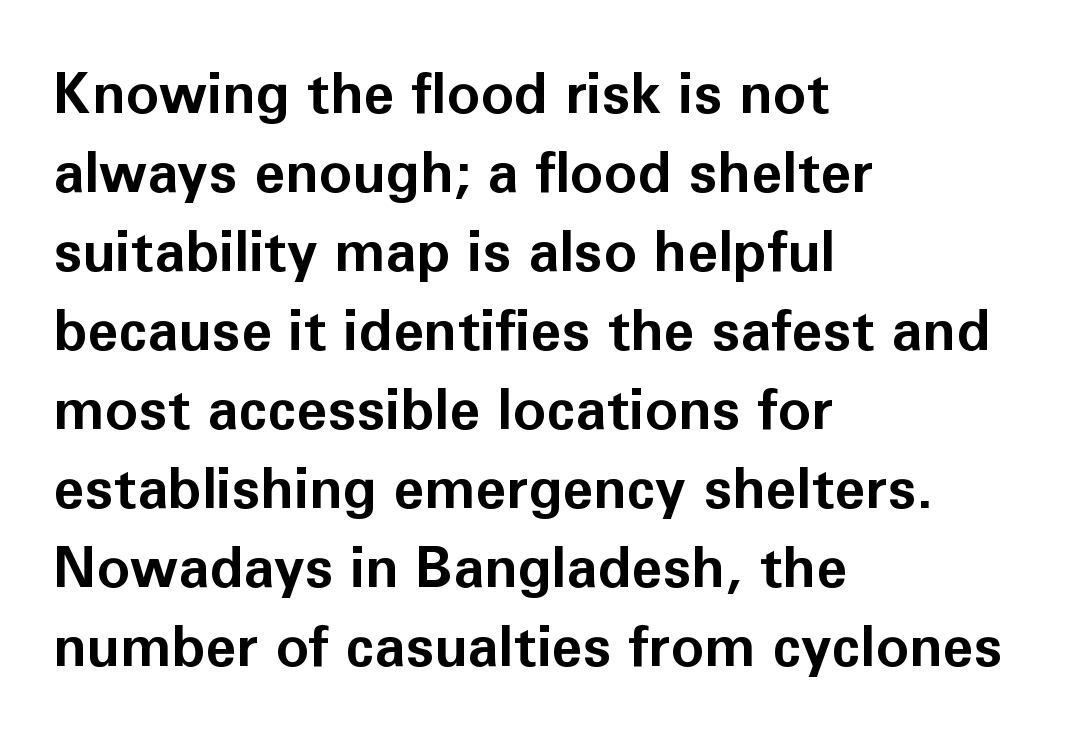
Ascenders rise straight up at ninety degrees. Line starts are locked; line ends wander. Glyph-to-glyph distance matches everyday printed text. Honestly, the row spacing looks completely unremarkable. Set as a true bold cut, around the 700 mark.
